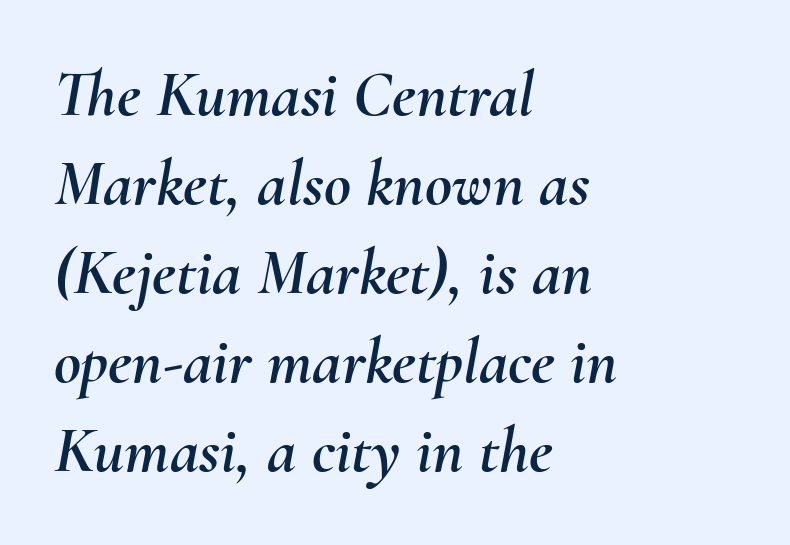
{"italic": "yes", "lean": "right", "slant_degrees": 10, "width": "normal", "stroke_contrast": "medium", "x_height": "small", "monospaced": "no", "underline": "no", "align": "left", "line_spacing": "normal", "line_spacing_ratio": 1.35, "letter_spacing": "normal", "letter_spacing_em": 0.0, "glyph_px": 66}
